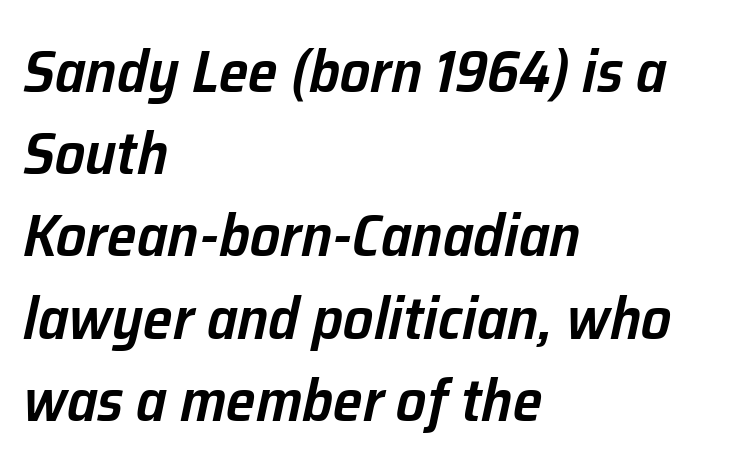
Each letter keeps its own natural width here, so spacing adapts to shape. It's the slanting kind of type. This is the in-between weight designers call semibold or demi. Is the block centered? No — it sits flush against the left margin. A normal amount of white space separates one row of letters from the next.
